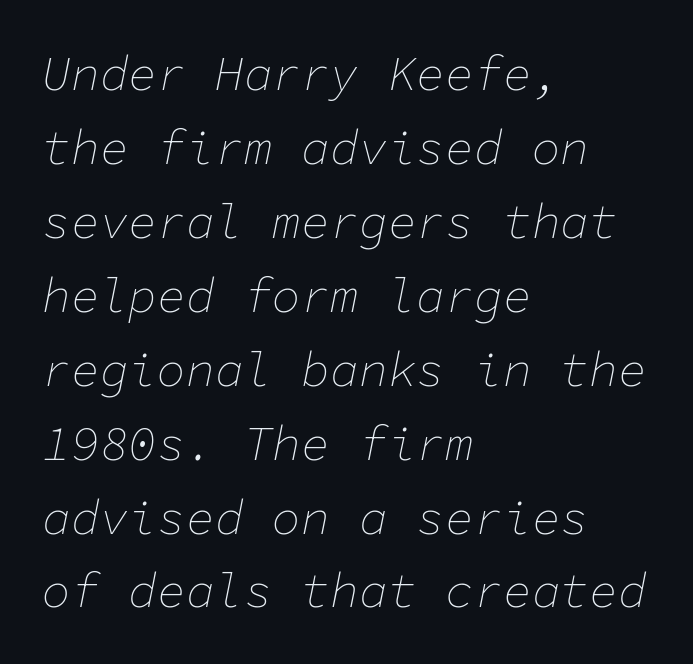
{"italic": "yes", "lean": "right", "slant_degrees": 11, "bold": "no", "weight": "thin", "width": "normal", "stroke_contrast": "low", "x_height": "medium", "monospaced": "yes", "underline": "no", "align": "left", "line_spacing": "normal", "line_spacing_ratio": 1.54, "letter_spacing": "normal", "letter_spacing_em": 0.0, "glyph_px": 48}
